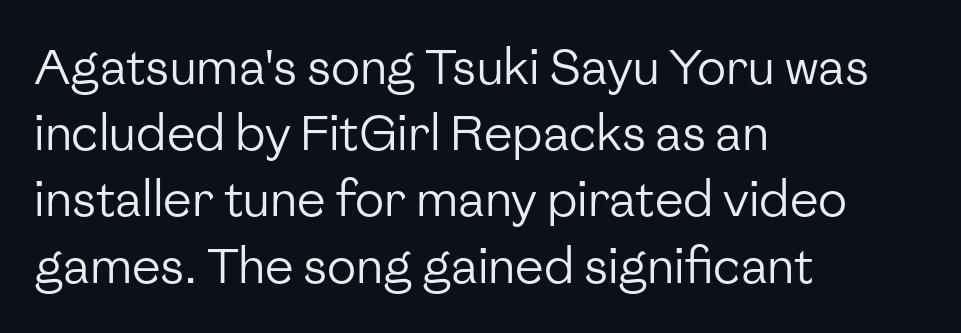
This is roman type, the default non-slanted kind. The letterforms sit shoulder to shoulder at normal distance. Layout note: lines flush left. Decoration check: the copy has no underline. Heaviness? Minimal to ordinary, like unemphasized prose. Each letter's strokes conclude bluntly, with no projecting serifs.
